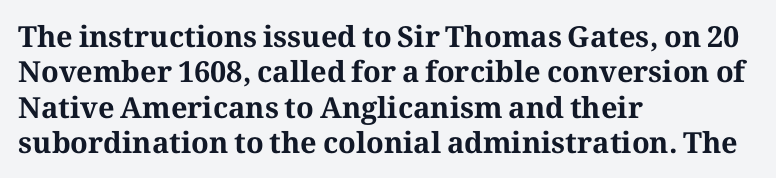
Q: Is the text bold? A: Yes.
Q: Is the text italic (slanted)? A: No, it is upright.
Q: Is the typeface a serif or a sans-serif typeface? A: Serif.
Q: Is the text underlined? A: No.
Q: How is the paragraph aligned? A: Left-aligned.
Q: Is the spacing between letters normal or unusually wide? A: Normal.
Q: Width (condensed, normal, or wide)? A: Normal.
Q: Stroke contrast? A: Medium.
Q: x-height? A: Medium.
Q: Monospaced? A: No.
